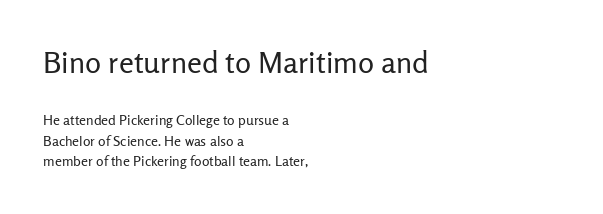
The image shows 30 px regular-weight sans-serif type, upright; set left-aligned, normal line spacing (1.47x), normal letter spacing, not underlined; the first (top) block is 2.14x larger; low stroke contrast and a medium x-height.
